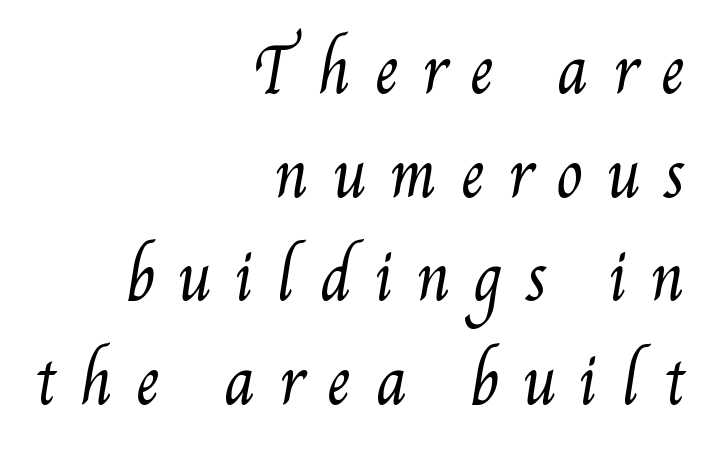
The area under the type is left untouched. The text block is weighted toward the right margin, trailing off unevenly leftward. The type is letterspaced generously, with wide tracking. Looks like regular typesetting: each glyph gets only the width it needs. The rendering uses a moderate line-height, typical for paragraphs. Heaviness? Minimal to ordinary, like unemphasized prose.
